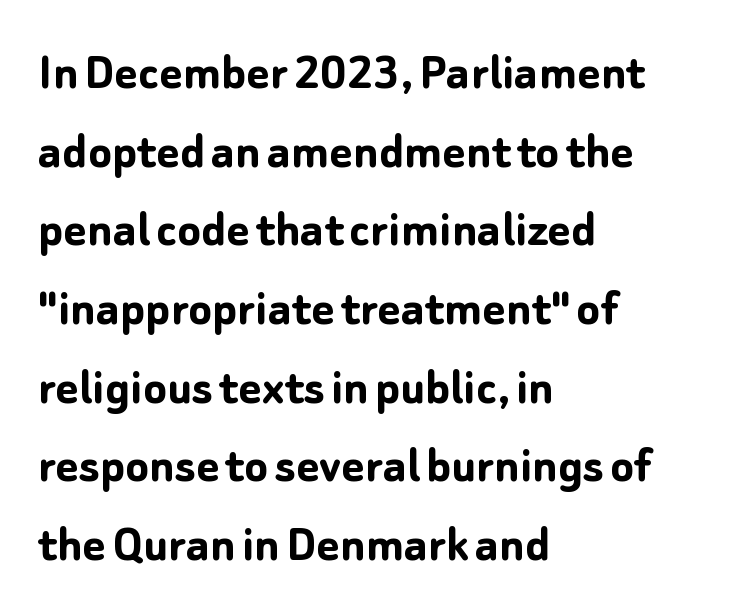
Each row of text sits above clean, open space. The face used here is rendered with its standard letterfit. Is the block centered? No — it sits flush against the left margin. As a designer I'd log this as weight 700, bold.
